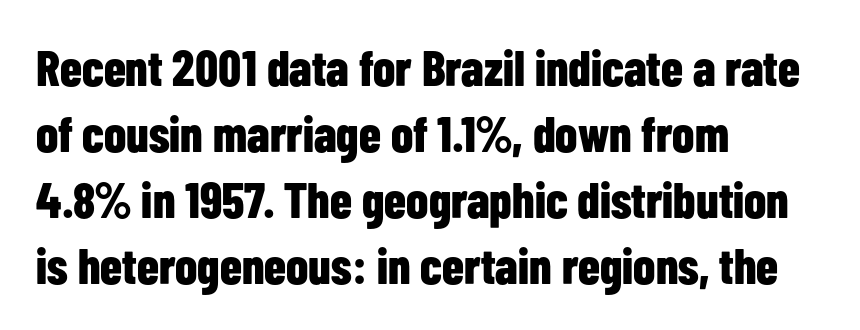
{"serif": "no", "italic": "no", "bold": "yes", "weight": "bold", "width": "condensed", "stroke_contrast": "low", "x_height": "medium", "monospaced": "no", "underline": "no", "align": "left", "line_spacing": "normal", "line_spacing_ratio": 1.32, "letter_spacing": "normal", "letter_spacing_em": 0.0, "glyph_px": 50}
